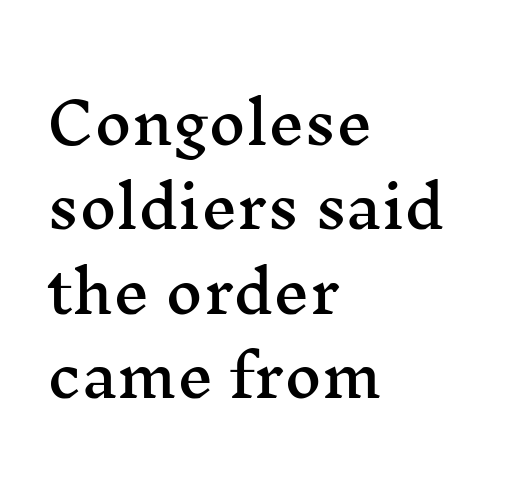
{"serif": "yes", "italic": "no", "width": "wide", "stroke_contrast": "medium", "x_height": "medium", "monospaced": "no", "underline": "no", "align": "left", "line_spacing": "normal", "line_spacing_ratio": 1.48, "letter_spacing": "normal", "letter_spacing_em": 0.0, "glyph_px": 57}
